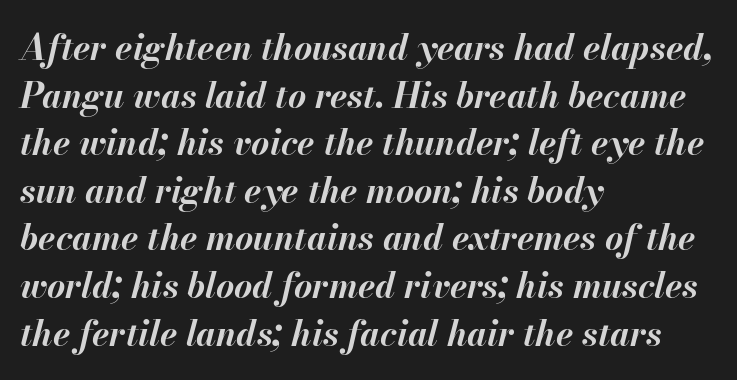
The face used here has a pronounced slope to its letters. This sample uses plain, unmodified letter spacing. Nobody drew a line under any word here. The rendering uses natural spacing where letterforms have individual widths. Interline gaps are of average width in this sample.
